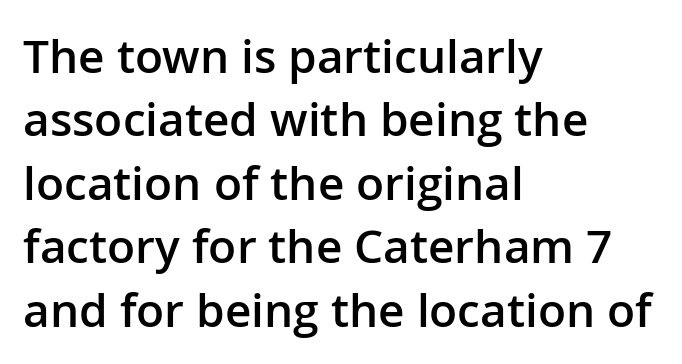
No extra tracking has been applied to these lines. Glance below the letters and you will spot only blank space. A typesetter would call this leading conventional body-copy spacing. Rendered with straight, roman letterforms. Visually the block forms a straight wall on the left and a jagged coastline on the right.
